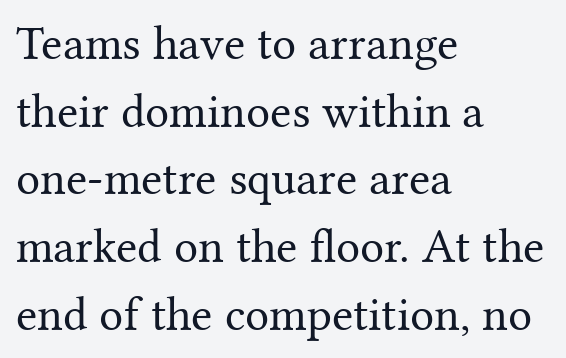
Q: Is the text bold? A: No.
Q: Is the text italic (slanted)? A: No, it is upright.
Q: Is the typeface a serif or a sans-serif typeface? A: Serif.
Q: Is the text underlined? A: No.
Q: How is the paragraph aligned? A: Left-aligned.
Q: Is the spacing between letters normal or unusually wide? A: Normal.
Q: Is the spacing between lines tight, normal or loose? A: Normal.
Q: Width (condensed, normal, or wide)? A: Normal.
Q: Stroke contrast? A: Medium.
Q: x-height? A: Medium.
Q: Monospaced? A: No.
